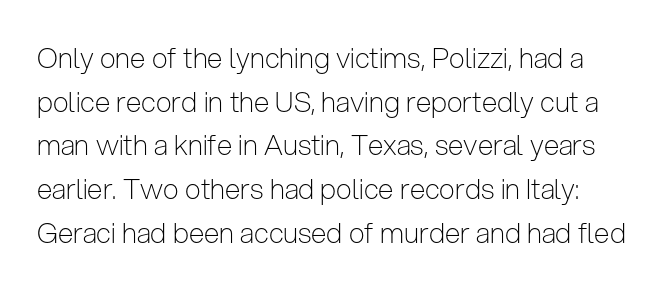
The image shows 28 px light, condensed sans-serif type, upright; set normal line spacing (1.56x), normal letter spacing, not underlined; low stroke contrast and a medium x-height.
